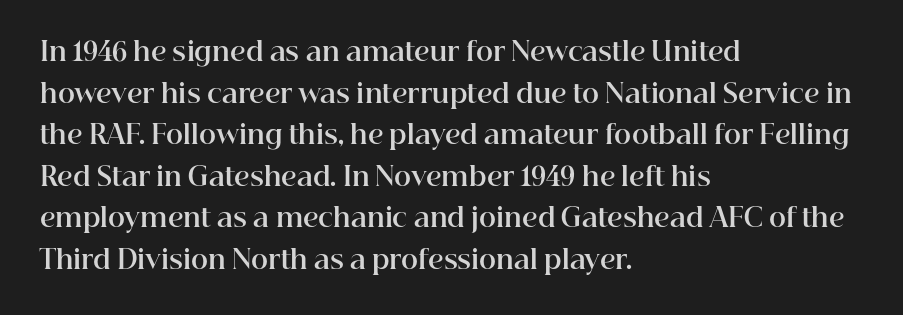
{"italic": "no", "bold": "yes", "underline": "no", "align": "left", "line_spacing": "normal", "line_spacing_ratio": 1.6, "letter_spacing": "normal", "letter_spacing_em": 0.0, "glyph_px": 26}
